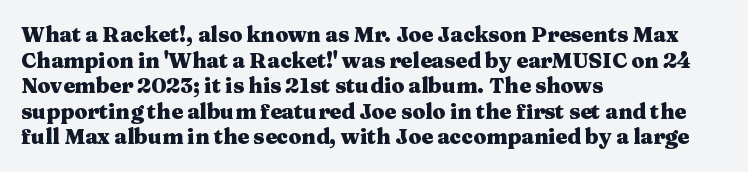
The image shows 21 px bold type, upright; set left-aligned, line spacing 1.22x, normal letter spacing, not underlined.
